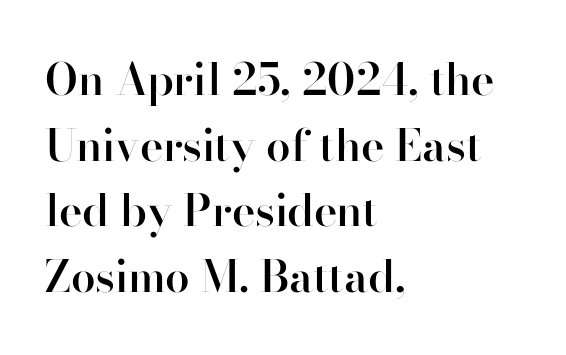
Q: Is the text bold? A: Semi-bold.
Q: Is the text italic (slanted)? A: No, it is upright.
Q: Is the typeface a serif or a sans-serif typeface? A: Sans-serif.
Q: Is the text underlined? A: No.
Q: How is the paragraph aligned? A: Left-aligned.
Q: Is the spacing between letters normal or unusually wide? A: Normal.
Q: Is the spacing between lines tight, normal or loose? A: Normal.
Q: Width (condensed, normal, or wide)? A: Normal.
Q: Stroke contrast? A: High.
Q: x-height? A: Small.
Q: Monospaced? A: No.
